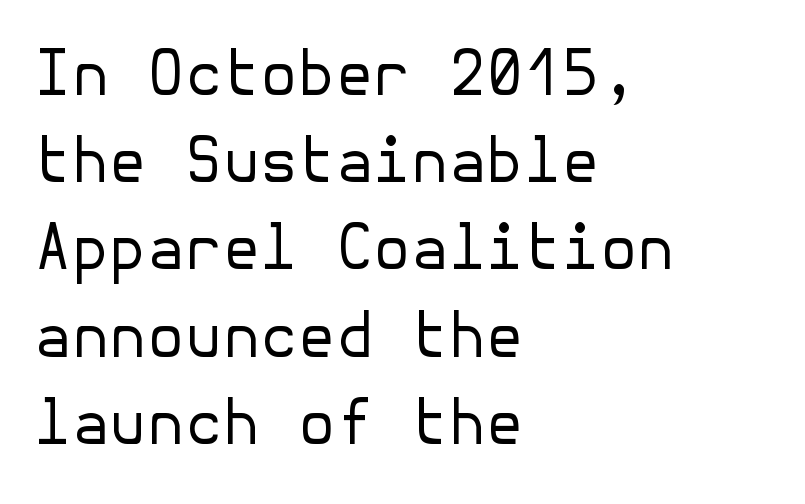
Q: Is the text bold? A: No.
Q: Is the text italic (slanted)? A: No, it is upright.
Q: Is the typeface a serif or a sans-serif typeface? A: Sans-serif.
Q: Is the text underlined? A: No.
Q: How is the paragraph aligned? A: Left-aligned.
Q: Is the spacing between letters normal or unusually wide? A: Normal.
Q: Is the spacing between lines tight, normal or loose? A: Normal.
Q: Width (condensed, normal, or wide)? A: Normal.
Q: Stroke contrast? A: Low.
Q: x-height? A: Medium.
